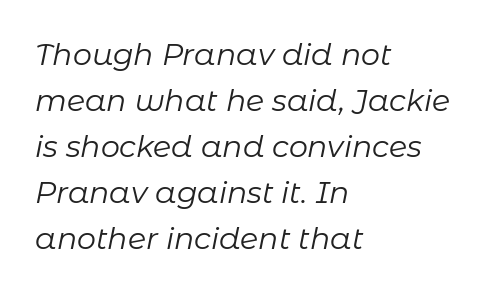
Q: Is the text bold? A: No.
Q: Is the text italic (slanted)? A: Yes, it leans right by about 11 degrees.
Q: Is the text underlined? A: No.
Q: How is the paragraph aligned? A: Left-aligned.
Q: Is the spacing between letters normal or unusually wide? A: Normal.
Q: Is the spacing between lines tight, normal or loose? A: Normal.
Q: Width (condensed, normal, or wide)? A: Normal.
Q: Stroke contrast? A: Low.
Q: x-height? A: Medium.
Q: Monospaced? A: No.
